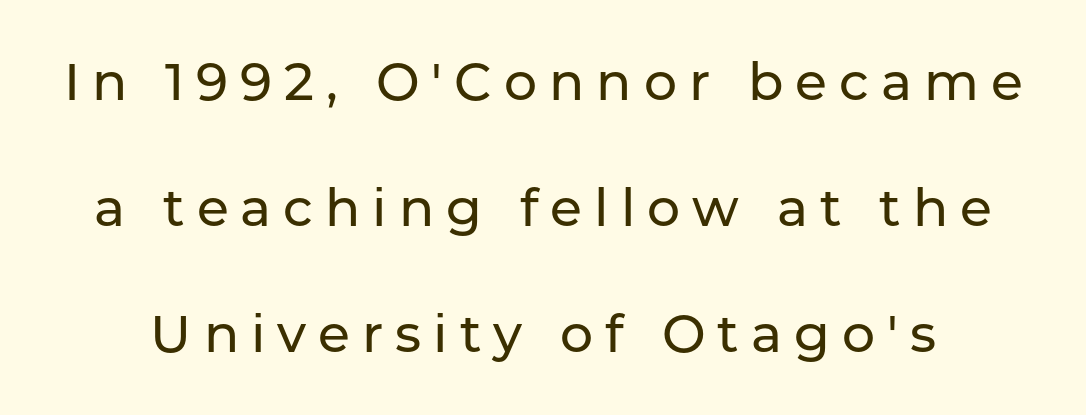
Nope, not italic — everything's standing straight. Substantial extra tracking has been applied to these lines. Check the space under the baseline: it is left empty. These lines stand farther apart than default settings would place them.
